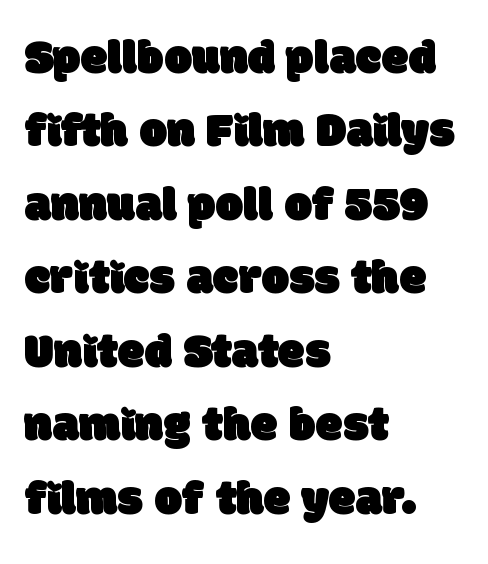
{"serif": "no", "width": "normal", "stroke_contrast": "low", "x_height": "large", "monospaced": "no", "underline": "no", "align": "left", "line_spacing": "normal", "line_spacing_ratio": 1.5, "letter_spacing": "normal", "letter_spacing_em": 0.0, "glyph_px": 49}
